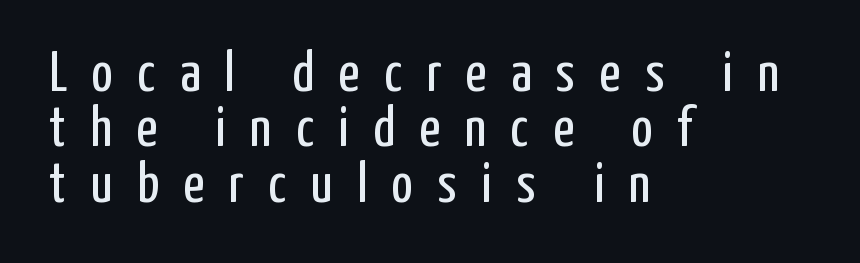
The image shows 57 px regular-weight, condensed sans-serif type, upright; set left-aligned, tight line spacing (0.97x), unusually wide letter spacing (+0.43 em), not underlined; low stroke contrast and a medium x-height.
